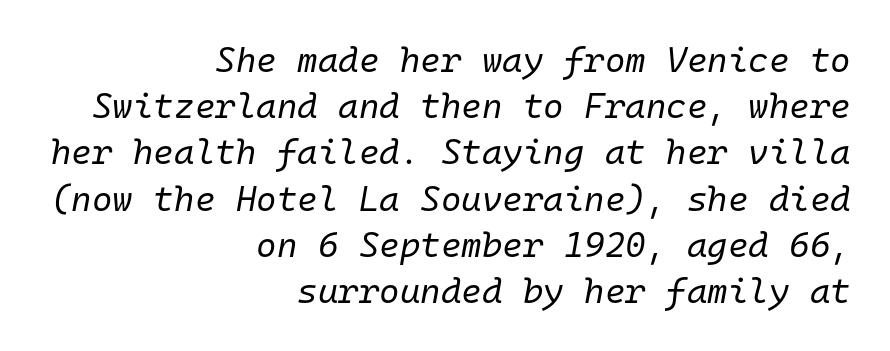
{"italic": "yes", "lean": "right", "slant_degrees": 10, "bold": "no", "weight": "regular", "width": "normal", "stroke_contrast": "low", "x_height": "medium", "monospaced": "yes", "underline": "no", "align": "right", "line_spacing": "normal", "line_spacing_ratio": 1.32, "letter_spacing": "normal", "letter_spacing_em": 0.0, "glyph_px": 35}
